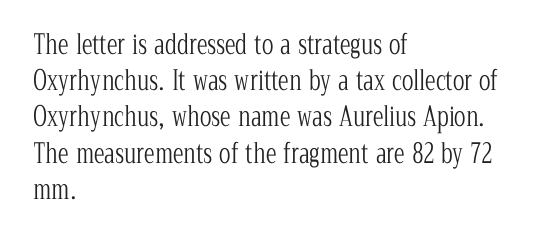
{"italic": "no", "bold": "no", "underline": "no", "align": "left", "line_spacing": "normal", "line_spacing_ratio": 1.34, "letter_spacing": "normal", "letter_spacing_em": 0.0, "glyph_px": 27}
